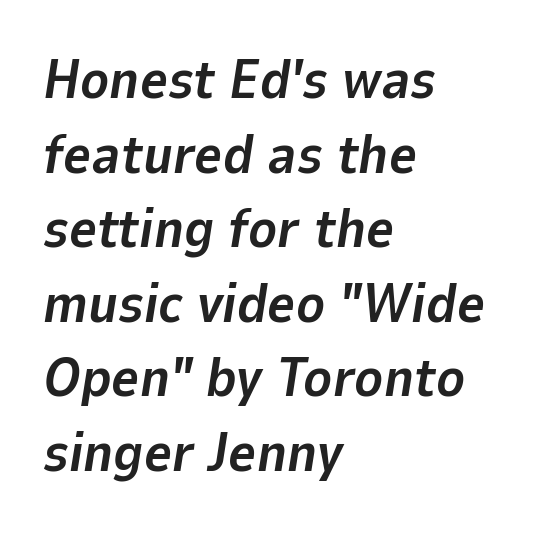
Is the type slanted? Yes — the strokes lean at a clear angle. Spacing between characters is what you'd get straight out of the box. These lines are rendered in a variable-pitch font. Regarding leading, the lines here are spaced in the standard way. One-word summary of the alignment: left. Only glyphs here, with clear space below each row.
